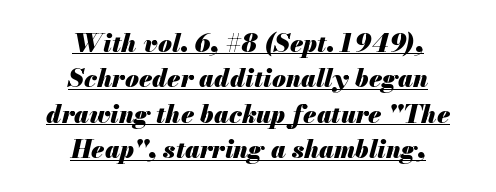
The image shows 25 px bold type, italic (leaning right); set centered, normal line spacing (1.42x), normal letter spacing, underlined.
